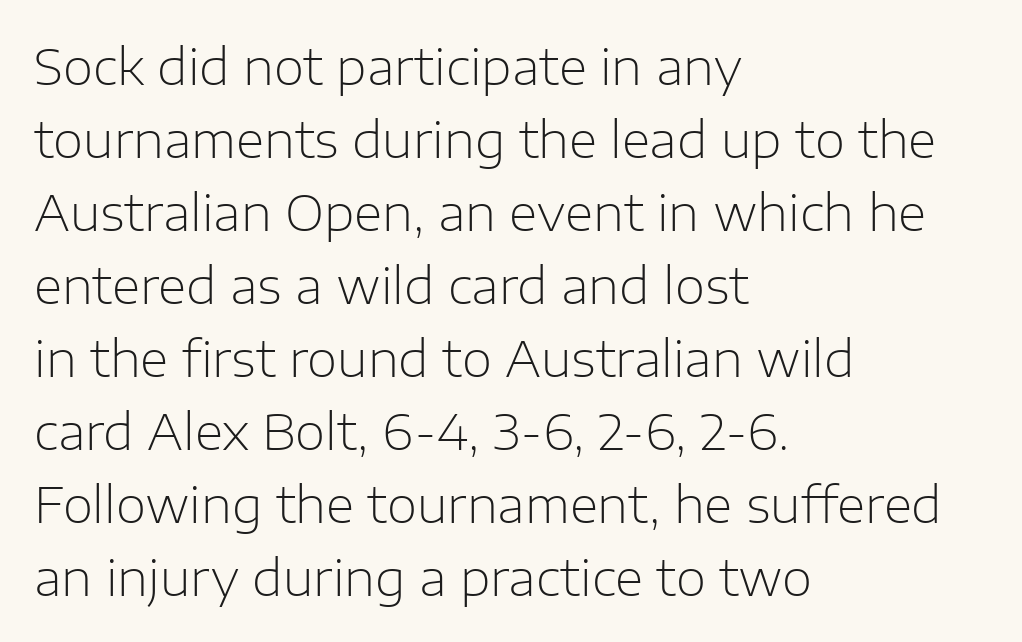
{"serif": "no", "italic": "no", "bold": "no", "weight": "light", "width": "normal", "stroke_contrast": "low", "x_height": "medium", "monospaced": "no", "underline": "no", "align": "left", "line_spacing": "normal", "line_spacing_ratio": 1.49, "letter_spacing": "normal", "letter_spacing_em": 0.0, "glyph_px": 49}
